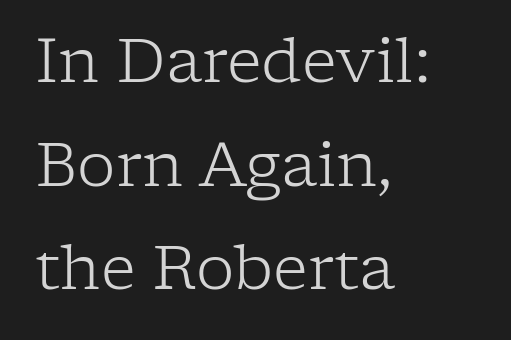
Q: Is the text bold? A: No.
Q: Is the text italic (slanted)? A: No, it is upright.
Q: Is the typeface a serif or a sans-serif typeface? A: Serif.
Q: Is the text underlined? A: No.
Q: How is the paragraph aligned? A: Left-aligned.
Q: Is the spacing between letters normal or unusually wide? A: Normal.
Q: Is the spacing between lines tight, normal or loose? A: Normal.
Q: Width (condensed, normal, or wide)? A: Normal.
Q: Stroke contrast? A: Low.
Q: x-height? A: Medium.
Q: Monospaced? A: No.
